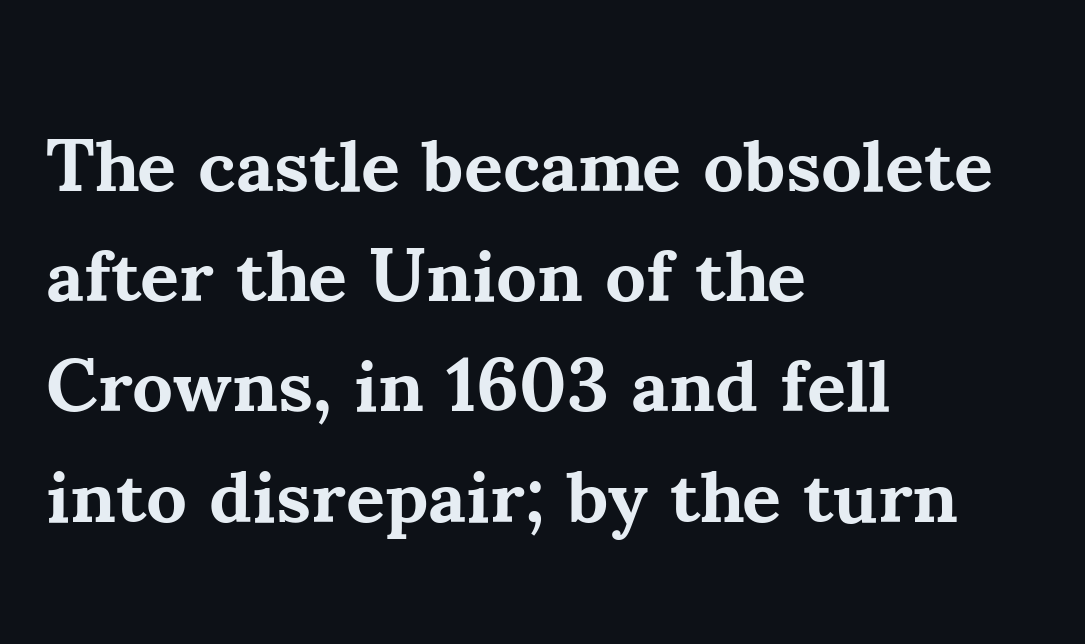
The image shows 75 px bold serif type, upright; set left-aligned, normal line spacing (1.47x), normal letter spacing, not underlined; medium stroke contrast and a small x-height.
